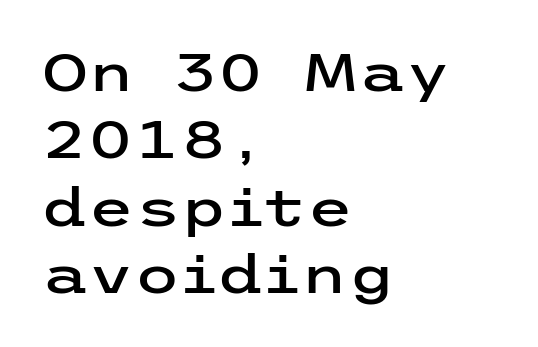
{"serif": "no", "italic": "no", "width": "wide", "stroke_contrast": "low", "x_height": "medium", "underline": "no", "align": "left", "line_spacing": "normal", "line_spacing_ratio": 1.27, "letter_spacing": "normal", "letter_spacing_em": 0.0, "glyph_px": 53}
